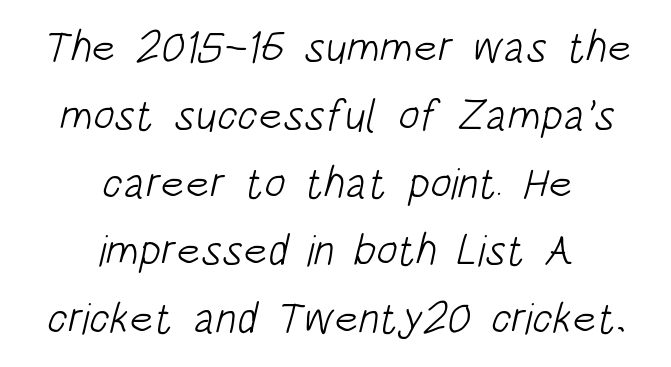
{"serif": "no", "bold": "no", "weight": "light", "width": "condensed", "stroke_contrast": "low", "x_height": "large", "monospaced": "no", "underline": "no", "align": "center", "line_spacing": "normal", "line_spacing_ratio": 1.54, "letter_spacing": "normal", "letter_spacing_em": 0.0, "glyph_px": 44}
